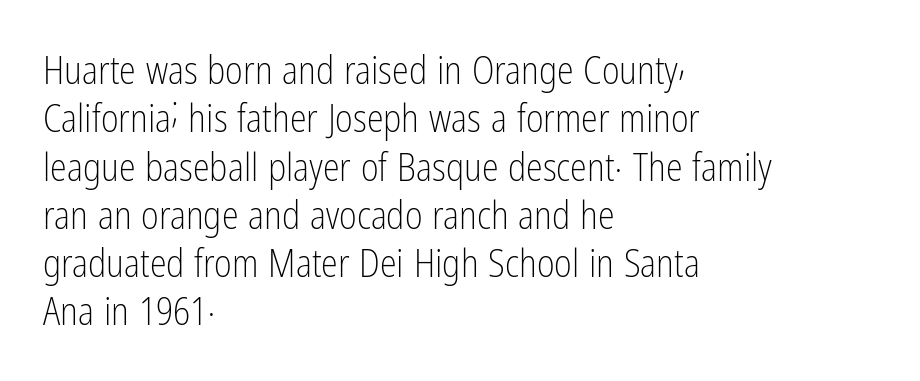
The rendering anchors every line to the left-hand side. Stroke thickness stays within the range of a standard reading face or lighter. Each letter keeps its own natural width here, so spacing adapts to shape. Serif or sans? Sans — the stroke terminals are bare. Anything drawn beneath the words? Only blank space. Is there any slant? The stems are plumb.
